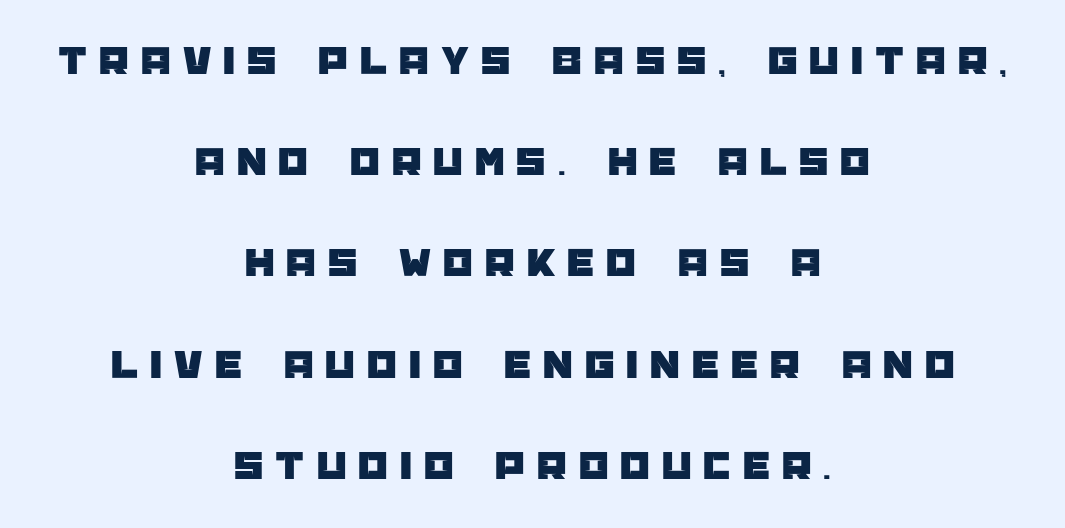
The image shows 42 px sans-serif type, upright; set centered, loose line spacing (2.41x), unusually wide letter spacing (+0.29 em), not underlined; low stroke contrast and a large x-height.
